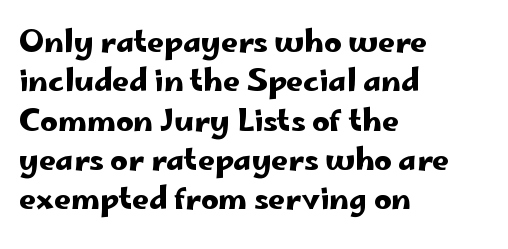
{"serif": "no", "italic": "no", "width": "wide", "stroke_contrast": "low", "x_height": "small", "monospaced": "no", "underline": "no", "align": "left", "line_spacing": "normal", "line_spacing_ratio": 1.31, "letter_spacing": "normal", "letter_spacing_em": 0.0, "glyph_px": 30}
